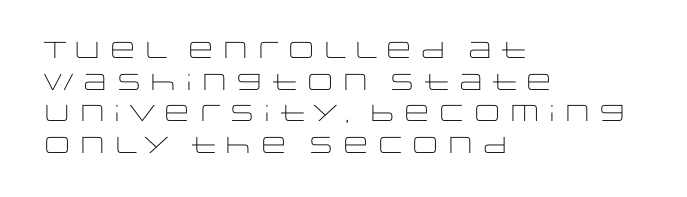
{"italic": "no", "bold": "no", "underline": "no", "align": "left", "line_spacing": "normal", "line_spacing_ratio": 1.37, "letter_spacing": "normal", "letter_spacing_em": 0.0, "glyph_px": 23}
